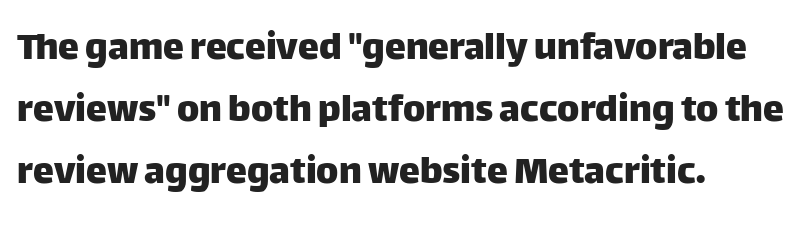
Q: Is the text italic (slanted)? A: No, it is upright.
Q: Is the typeface a serif or a sans-serif typeface? A: Sans-serif.
Q: Is the text underlined? A: No.
Q: How is the paragraph aligned? A: Left-aligned.
Q: Is the spacing between letters normal or unusually wide? A: Normal.
Q: Is the spacing between lines tight, normal or loose? A: Normal.
Q: Width (condensed, normal, or wide)? A: Normal.
Q: Stroke contrast? A: Low.
Q: x-height? A: Large.
Q: Monospaced? A: No.
